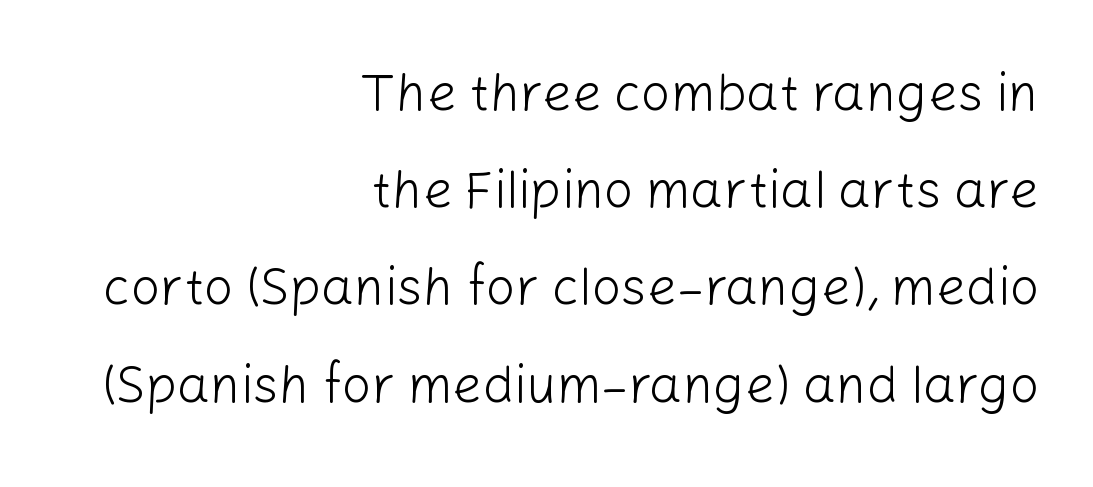
Every character sits straight up, as roman type does. The words here are not underlined. Caption: standard tracking, unaltered. Where is the straight margin? On the right. Think of a printed novel: that variable character pitch is what you see here.
